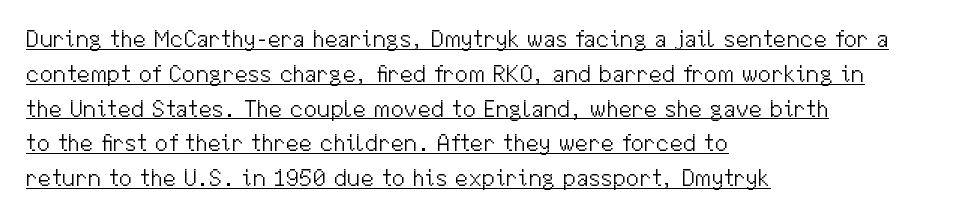
The image shows 24 px text type, upright; set left-aligned, normal line spacing (1.45x), normal letter spacing, underlined.
